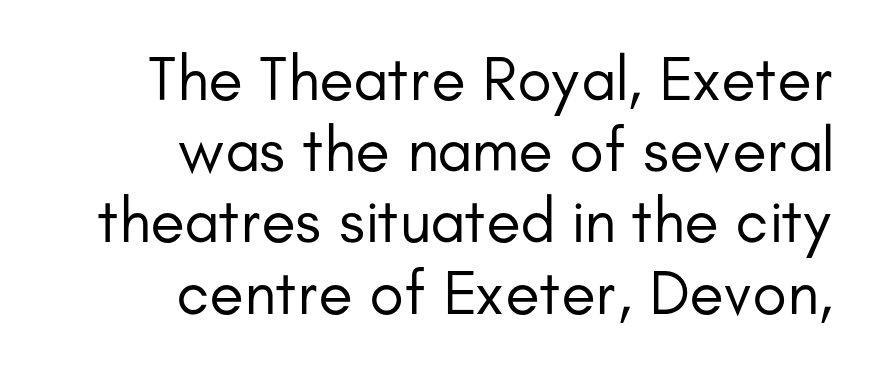
The image shows 63 px regular-weight sans-serif type, upright; set right-aligned, tight line spacing (1.13x), normal letter spacing, not underlined; low stroke contrast and a small x-height.
